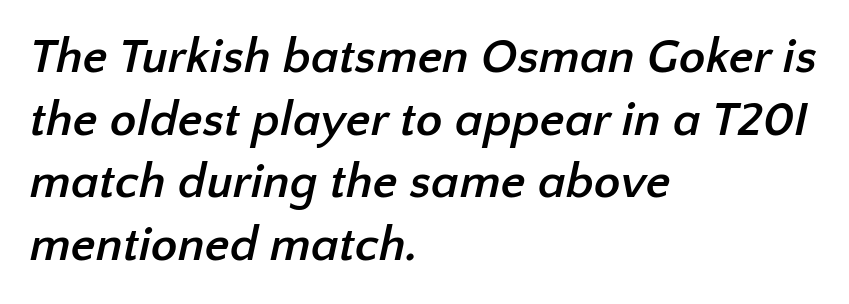
{"serif": "no", "bold": "yes", "weight": "semibold", "width": "normal", "stroke_contrast": "low", "x_height": "medium", "monospaced": "no", "underline": "no", "align": "left", "line_spacing": "normal", "line_spacing_ratio": 1.28, "letter_spacing": "normal", "letter_spacing_em": 0.0, "glyph_px": 49}
